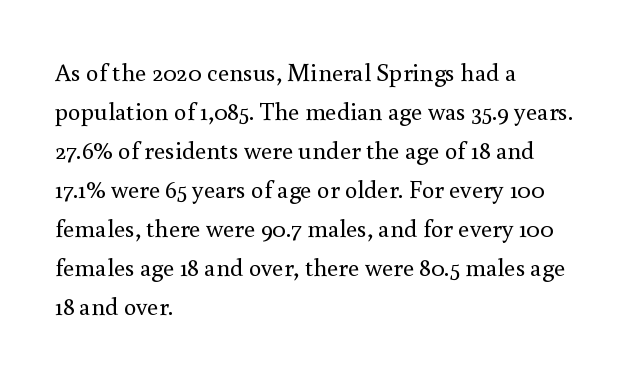
{"italic": "no", "bold": "no", "underline": "no", "align": "left", "line_spacing": "normal", "line_spacing_ratio": 1.56, "letter_spacing": "normal", "letter_spacing_em": 0.0, "glyph_px": 25}
